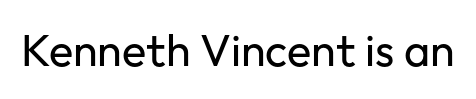
The image shows 45 px regular-weight sans-serif type, upright; set normal letter spacing, not underlined; low stroke contrast and a medium x-height.
